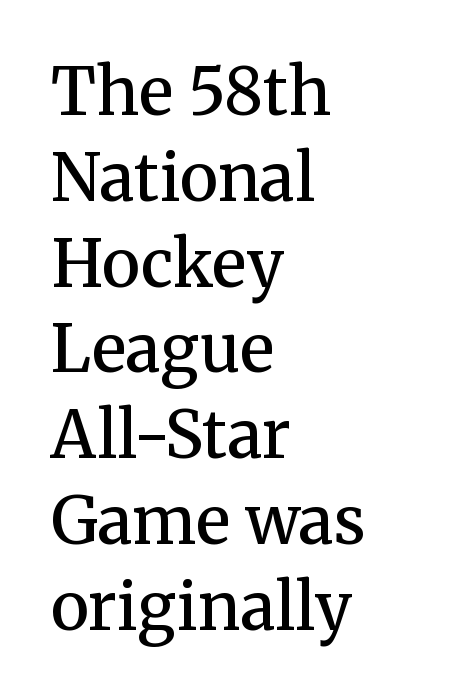
You can tell from the footed stems that serif type was used. Any mark beneath the type? The region is blank. The vertical gap from one line to the next is medium. Notice how the stems are strictly vertical — no italics here.
